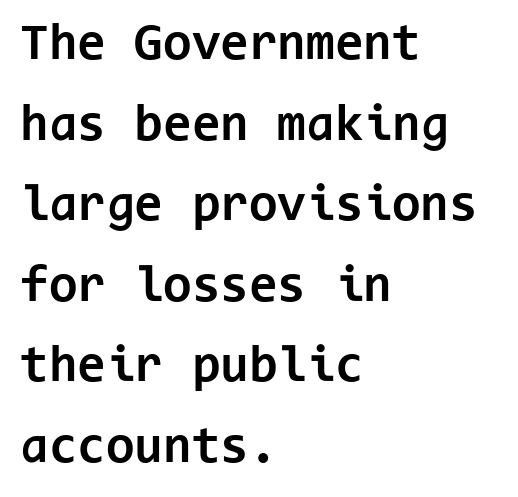
The image shows 52 px bold sans-serif type, upright, monospaced; set left-aligned, normal line spacing (1.55x), normal letter spacing, not underlined; low stroke contrast and a medium x-height.
